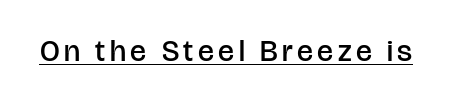
The image shows 30 px semibold sans-serif type, upright; set underlined; low stroke contrast and a large x-height.
